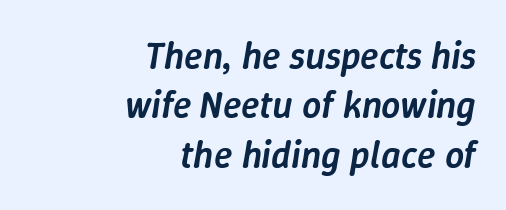
Q: Is the text bold? A: Semi-bold.
Q: Is the text italic (slanted)? A: Yes, it leans right by about 9 degrees.
Q: Is the text underlined? A: No.
Q: How is the paragraph aligned? A: Right-aligned.
Q: Is the spacing between letters normal or unusually wide? A: Normal.
Q: Is the spacing between lines tight, normal or loose? A: Normal.
Q: Width (condensed, normal, or wide)? A: Normal.
Q: Stroke contrast? A: Low.
Q: x-height? A: Medium.
Q: Monospaced? A: No.
